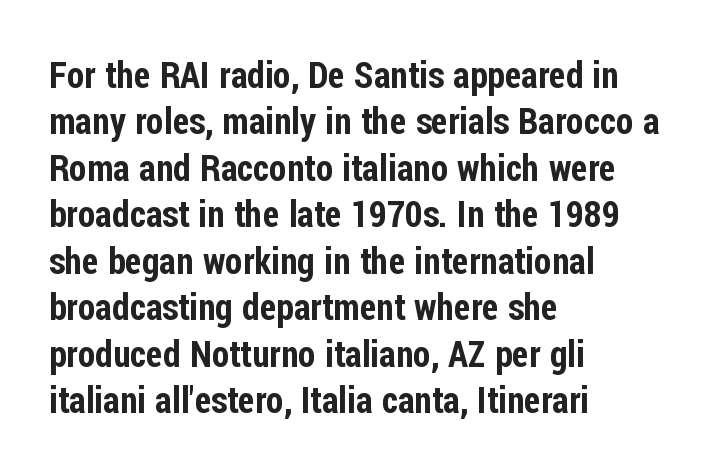
Quick note: interline space is typical. Between one letter and the next there's only the usual sliver of space. The typography opts for an upright posture over an oblique one. Looks like regular typesetting: each glyph gets only the width it needs. Horizontal alignment here is leftward, the default for most running prose.
